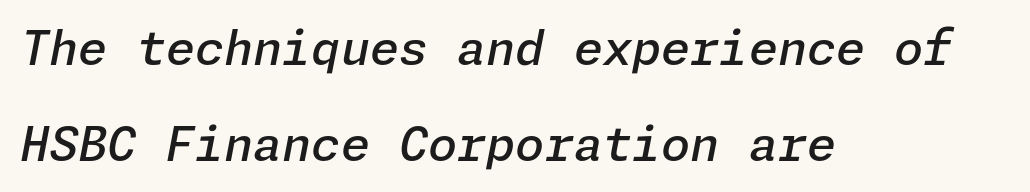
Q: Is the text bold? A: Semi-bold.
Q: Is the text italic (slanted)? A: Yes, it leans right by about 11 degrees.
Q: Is the text underlined? A: No.
Q: How is the paragraph aligned? A: Left-aligned.
Q: Is the spacing between letters normal or unusually wide? A: Normal.
Q: Is the spacing between lines tight, normal or loose? A: Loose.
Q: Width (condensed, normal, or wide)? A: Normal.
Q: Stroke contrast? A: Low.
Q: x-height? A: Medium.
